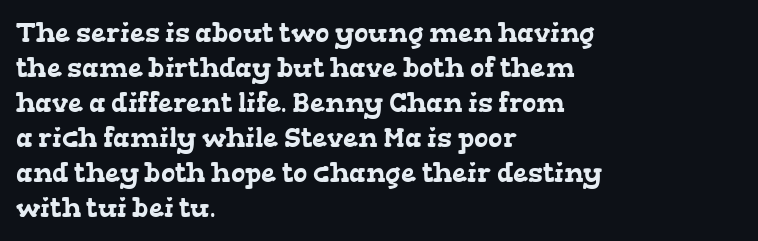
Q: Is the text underlined? A: No.
Q: How is the paragraph aligned? A: Left-aligned.
Q: Is the spacing between letters normal or unusually wide? A: Normal.
Q: Is the spacing between lines tight, normal or loose? A: Normal.
